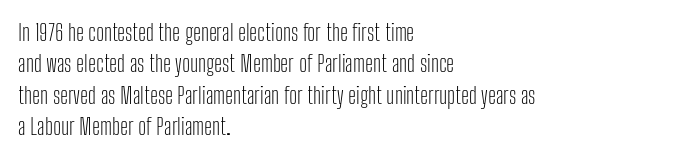
One glance says typical: line gaps are just what's usual. What stands out about the letter spacing? Nothing — it is the standard amount. This reads as an unemphasized weight, regular at the heaviest. The text block is weighted toward the left margin, trailing off unevenly rightward. Descender tails drop into unmarked territory. The specimen reads as upright at a glance.
